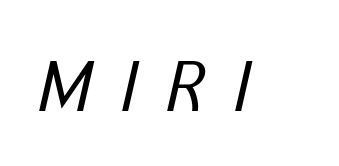
Students, note that the glyphs here are deliberately spaced far apart. Varying glyph widths throughout — classic text-font behaviour. Only glyphs here, with clear space below each row. An italicized treatment has been applied to the whole sample.
